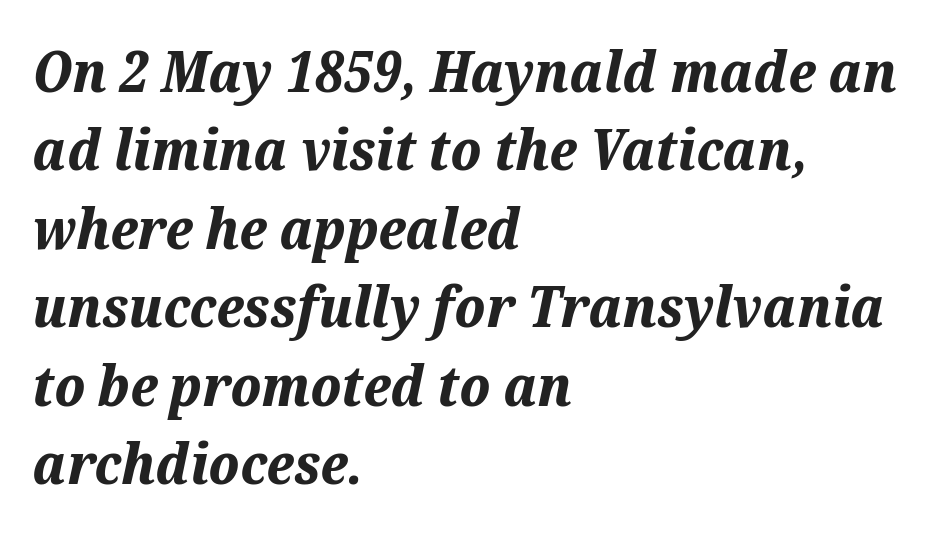
On the weight axis this lands at bold, roughly 700. The rendering uses natural spacing where letterforms have individual widths. Students, observe: this is what conventionally led text looks like. The strip under each line holds only bare page. Quick note: italic. Horizontal alignment here is leftward, the default for most running prose.
